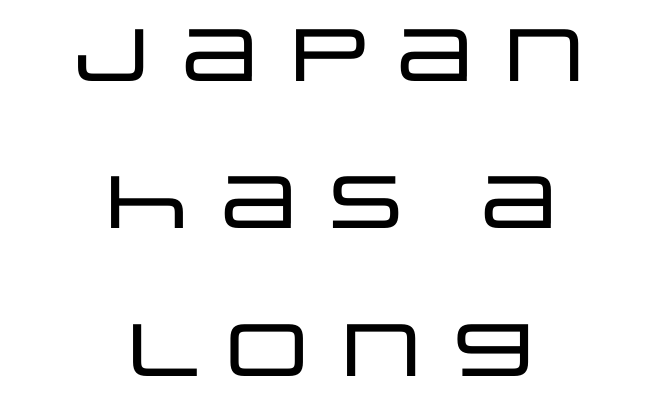
Q: Is the text italic (slanted)? A: No, it is upright.
Q: Is the typeface a serif or a sans-serif typeface? A: Sans-serif.
Q: Is the text underlined? A: No.
Q: How is the paragraph aligned? A: Centered.
Q: Is the spacing between letters normal or unusually wide? A: Normal.
Q: Is the spacing between lines tight, normal or loose? A: Loose.
Q: Width (condensed, normal, or wide)? A: Wide.
Q: Stroke contrast? A: Low.
Q: x-height? A: Large.
Q: Monospaced? A: No.
